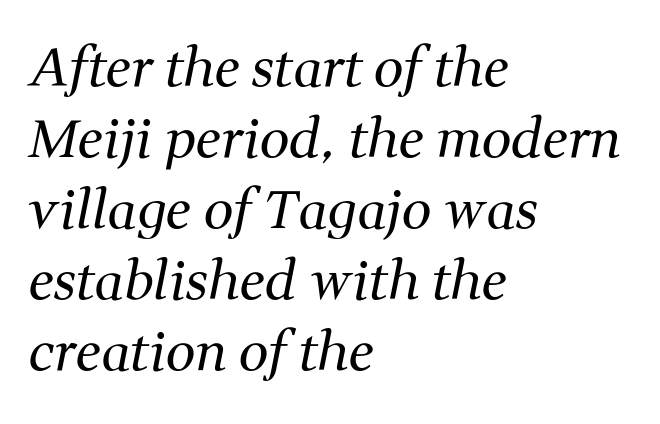
The image shows 53 px regular-weight serif type, italic (leaning right); set left-aligned, normal line spacing (1.34x), normal letter spacing, not underlined; medium stroke contrast and a medium x-height.
